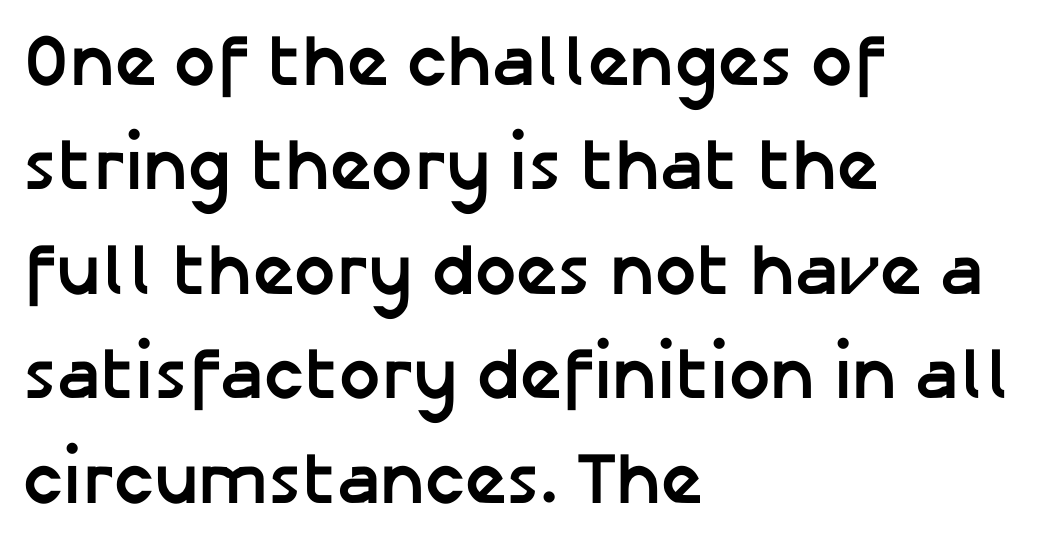
Varying glyph widths throughout — classic text-font behaviour. Spacing between characters is what you'd get straight out of the box. Leading: standard. Set as a true bold cut, around the 700 mark.
